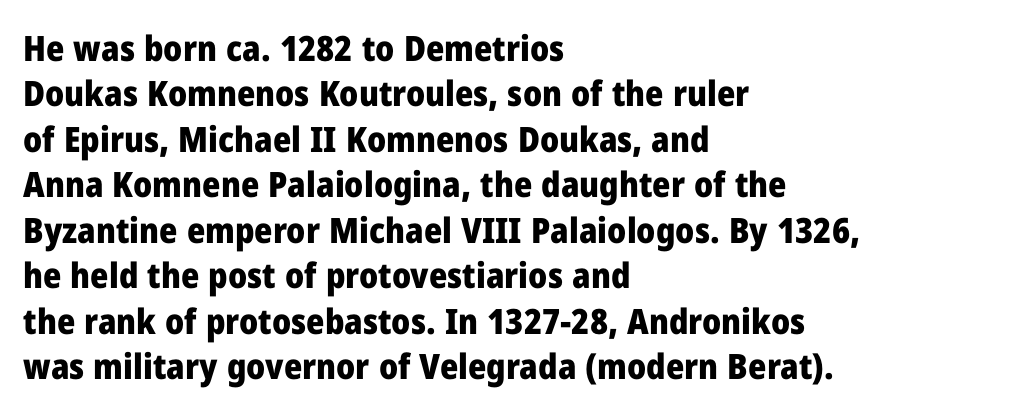
Q: Is the text bold? A: Yes.
Q: Is the text italic (slanted)? A: No, it is upright.
Q: Is the typeface a serif or a sans-serif typeface? A: Sans-serif.
Q: Is the text underlined? A: No.
Q: How is the paragraph aligned? A: Left-aligned.
Q: Is the spacing between letters normal or unusually wide? A: Normal.
Q: Is the spacing between lines tight, normal or loose? A: Normal.
Q: Width (condensed, normal, or wide)? A: Normal.
Q: Stroke contrast? A: Low.
Q: x-height? A: Medium.
Q: Monospaced? A: No.
